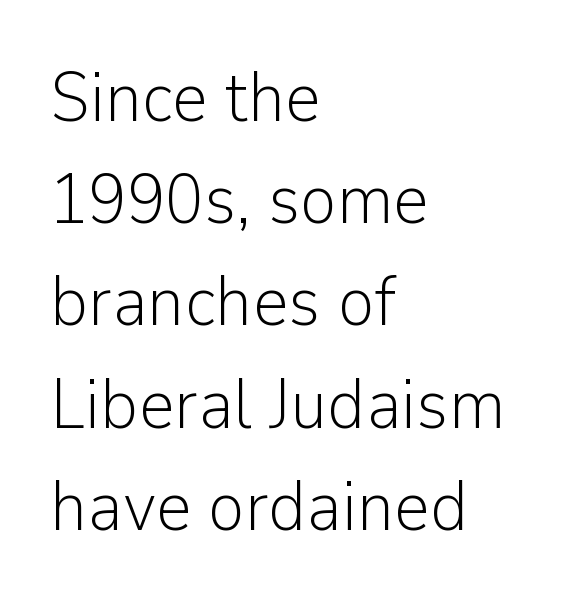
{"serif": "no", "italic": "no", "bold": "no", "weight": "light", "width": "normal", "stroke_contrast": "low", "x_height": "medium", "monospaced": "no", "underline": "no", "align": "left", "line_spacing": "normal", "line_spacing_ratio": 1.46, "letter_spacing": "normal", "letter_spacing_em": 0.0, "glyph_px": 70}
